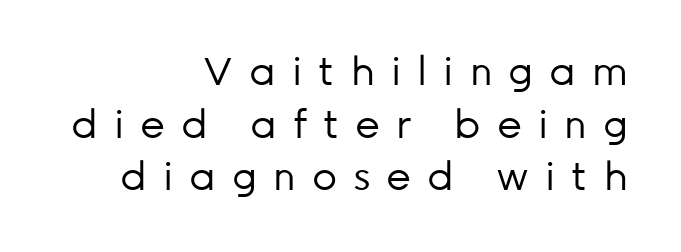
Plain, unruled lines of type. You can tell it's not italic because the verticals are truly vertical. Letter spacing: wide. Looks like regular typesetting: each glyph gets only the width it needs. Typographically, this falls in the sans-serif category.
